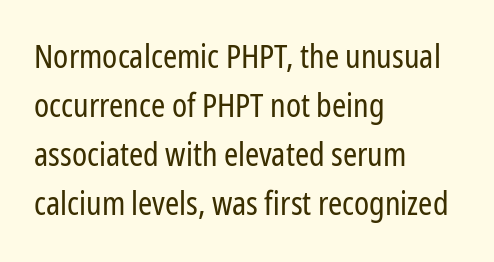
Q: Is the text bold? A: No.
Q: Is the text italic (slanted)? A: No, it is upright.
Q: Is the typeface a serif or a sans-serif typeface? A: Sans-serif.
Q: Is the text underlined? A: No.
Q: How is the paragraph aligned? A: Left-aligned.
Q: Is the spacing between letters normal or unusually wide? A: Normal.
Q: Is the spacing between lines tight, normal or loose? A: Normal.
Q: Width (condensed, normal, or wide)? A: Condensed.
Q: Stroke contrast? A: Low.
Q: x-height? A: Medium.
Q: Monospaced? A: No.
